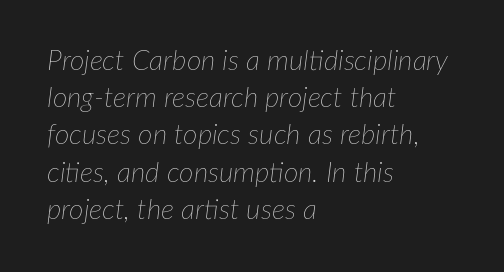
The image shows 28 px thin type, italic (leaning right); set left-aligned, normal line spacing (1.33x), normal letter spacing, not underlined; low stroke contrast and a medium x-height.
